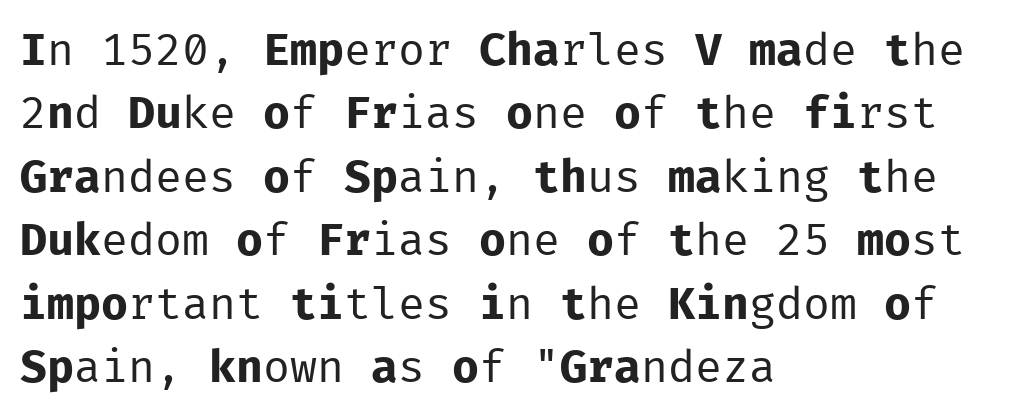
{"serif": "no", "italic": "no", "bold": "no", "weight": "regular", "width": "normal", "stroke_contrast": "low", "x_height": "medium", "monospaced": "yes", "underline": "no", "align": "left", "line_spacing": "normal", "line_spacing_ratio": 1.41, "letter_spacing": "normal", "letter_spacing_em": 0.0, "glyph_px": 45}
